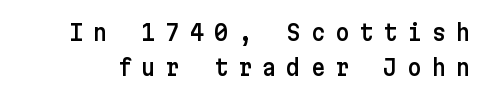
{"italic": "no", "underline": "no", "line_spacing": "normal", "line_spacing_ratio": 1.59, "letter_spacing": "wide", "letter_spacing_em": 0.45, "glyph_px": 22}
